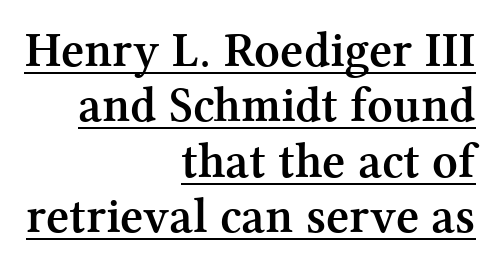
{"serif": "yes", "italic": "no", "bold": "yes", "weight": "semibold", "width": "normal", "stroke_contrast": "medium", "x_height": "medium", "monospaced": "no", "underline": "yes", "align": "right", "line_spacing": "tight", "line_spacing_ratio": 1.11, "letter_spacing": "normal", "letter_spacing_em": 0.0, "glyph_px": 50}
